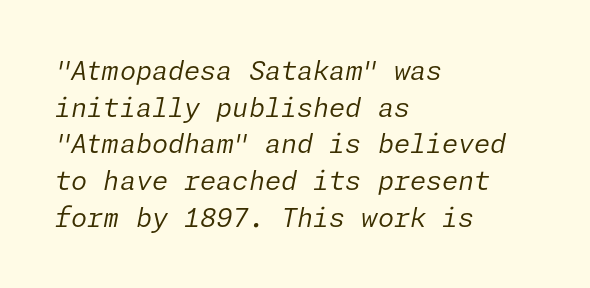
The gaps between neighbouring characters are ordinary and unremarkable. The block of text has a typical density, with ordinary space between rows. This rendering uses left alignment, leaving the right contour irregular. These glyphs show unthickened strokes, regular width or finer. Quick note: italic.
